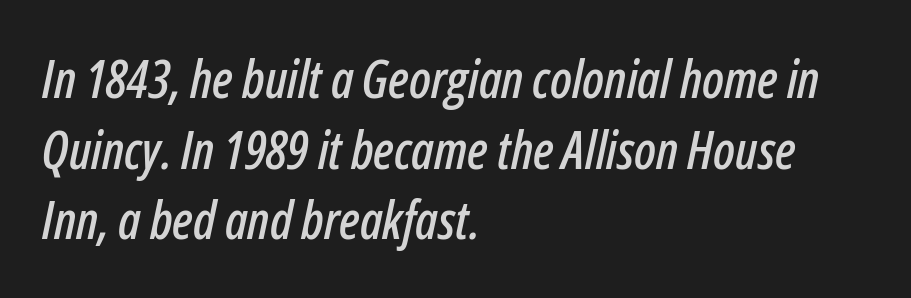
Q: Is the text italic (slanted)? A: Yes, it leans right by about 12 degrees.
Q: Is the text underlined? A: No.
Q: How is the paragraph aligned? A: Left-aligned.
Q: Is the spacing between letters normal or unusually wide? A: Normal.
Q: Is the spacing between lines tight, normal or loose? A: Normal.
Q: Width (condensed, normal, or wide)? A: Condensed.
Q: Stroke contrast? A: Low.
Q: x-height? A: Medium.
Q: Monospaced? A: No.
